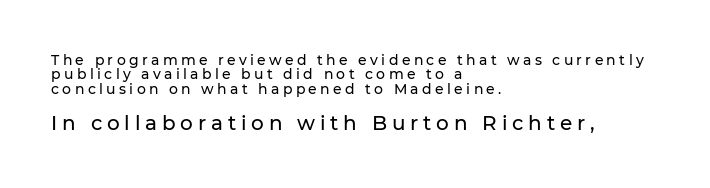
{"italic": "no", "underline": "no", "align": "left", "line_spacing": "tight", "line_spacing_ratio": 1.03, "letter_spacing": "wide", "letter_spacing_em": 0.24, "larger_block": "second", "size_ratio": 1.43, "glyph_px": 20}
